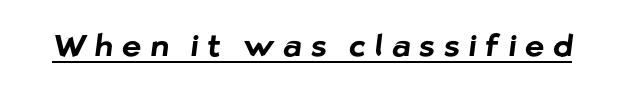
Q: Is the text bold? A: Yes.
Q: Is the typeface a serif or a sans-serif typeface? A: Sans-serif.
Q: Is the text underlined? A: Yes.
Q: Is the spacing between letters normal or unusually wide? A: Unusually wide.
Q: Width (condensed, normal, or wide)? A: Normal.
Q: Stroke contrast? A: Low.
Q: x-height? A: Medium.
Q: Monospaced? A: No.
